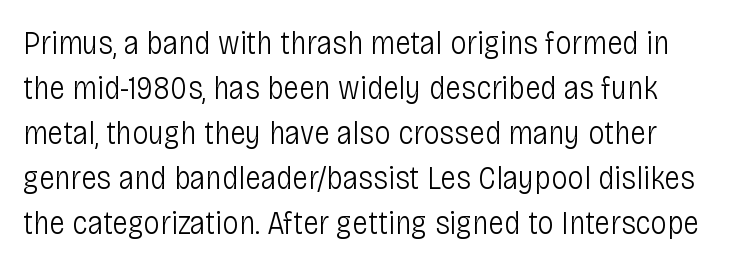
Q: Is the text bold? A: No.
Q: Is the text italic (slanted)? A: No, it is upright.
Q: Is the typeface a serif or a sans-serif typeface? A: Sans-serif.
Q: Is the text underlined? A: No.
Q: Is the spacing between letters normal or unusually wide? A: Normal.
Q: Is the spacing between lines tight, normal or loose? A: Normal.
Q: Width (condensed, normal, or wide)? A: Condensed.
Q: Stroke contrast? A: Low.
Q: x-height? A: Large.
Q: Monospaced? A: No.
